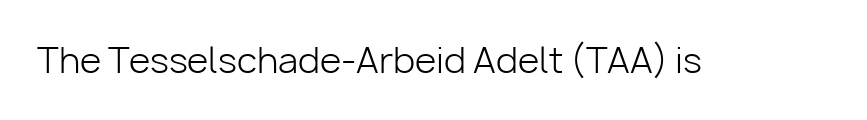
The image shows 35 px light sans-serif type, upright; set normal letter spacing, not underlined; low stroke contrast and a medium x-height.
